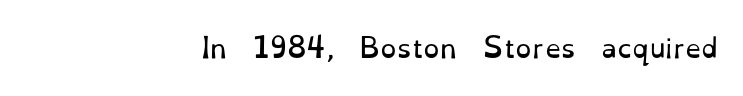
{"italic": "no", "bold": "no", "underline": "no", "align": "right", "letter_spacing": "normal", "letter_spacing_em": 0.0, "glyph_px": 26}
